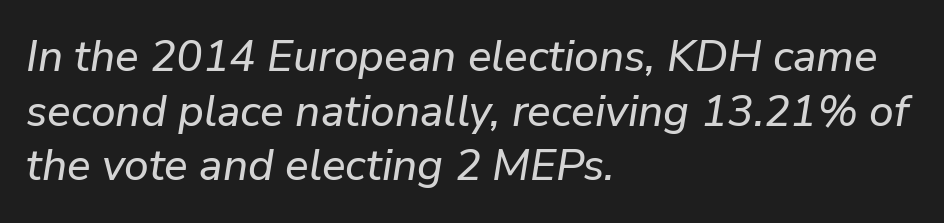
Q: Is the text italic (slanted)? A: Yes, it leans right by about 9 degrees.
Q: Is the text underlined? A: No.
Q: How is the paragraph aligned? A: Left-aligned.
Q: Is the spacing between letters normal or unusually wide? A: Normal.
Q: Width (condensed, normal, or wide)? A: Normal.
Q: Stroke contrast? A: Low.
Q: x-height? A: Medium.
Q: Monospaced? A: No.
